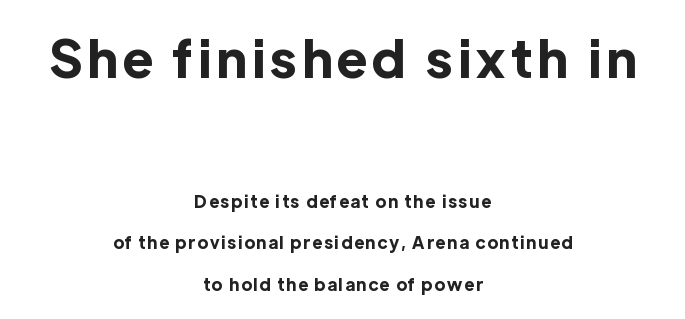
The image shows 51 px bold sans-serif type, upright; set centered, loose line spacing (2.45x), not underlined; the first (top) block is 3.0x larger; a medium x-height.
